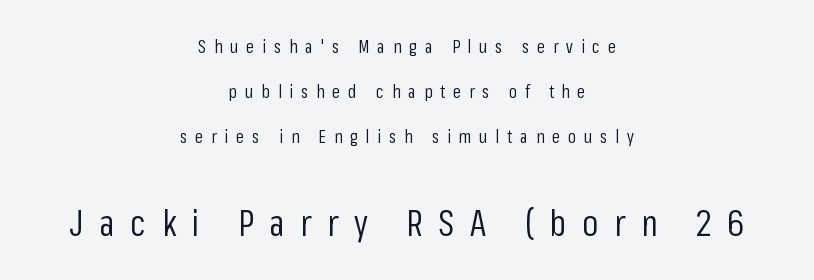
Q: Is the text bold? A: No.
Q: Is the text italic (slanted)? A: No, it is upright.
Q: Is the typeface a serif or a sans-serif typeface? A: Sans-serif.
Q: Is the text underlined? A: No.
Q: How is the paragraph aligned? A: Centered.
Q: Is the spacing between letters normal or unusually wide? A: Unusually wide.
Q: Is the spacing between lines tight, normal or loose? A: Loose.
Q: Which block of text is set in a larger size, the first (top) or the second (bottom)? A: The second (bottom) one.
Q: Width (condensed, normal, or wide)? A: Condensed.
Q: Stroke contrast? A: Low.
Q: x-height? A: Medium.
Q: Monospaced? A: No.
